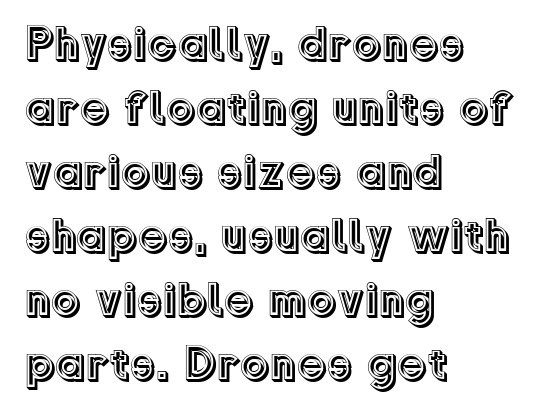
Q: Is the text italic (slanted)? A: No, it is upright.
Q: Is the text underlined? A: No.
Q: How is the paragraph aligned? A: Left-aligned.
Q: Is the spacing between letters normal or unusually wide? A: Normal.
Q: Is the spacing between lines tight, normal or loose? A: Normal.
Q: Width (condensed, normal, or wide)? A: Normal.
Q: x-height? A: Medium.
Q: Monospaced? A: No.
